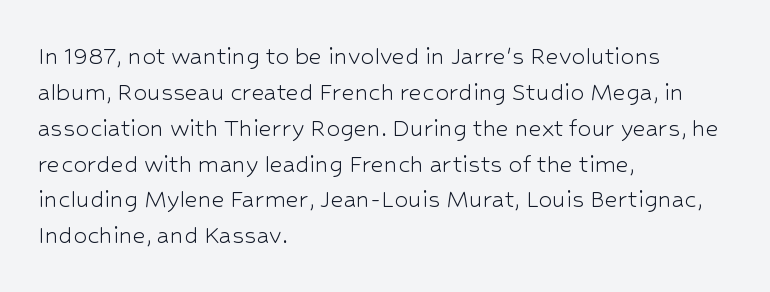
A sans-serif font was chosen for this passage. Underline: absent. Think of a printed novel: that variable character pitch is what you see here. The typography opts for an upright posture over an oblique one. One glance says typical: line gaps are just what's usual. The typeface has the unassuming heft of standard copy or less.
